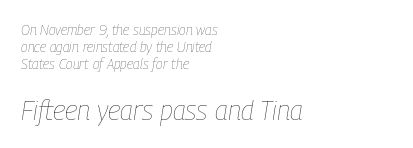
The image shows 27 px text type, italic (leaning right); set left-aligned, line spacing 1.2x, normal letter spacing, not underlined; the second (bottom) block is 1.93x larger.
